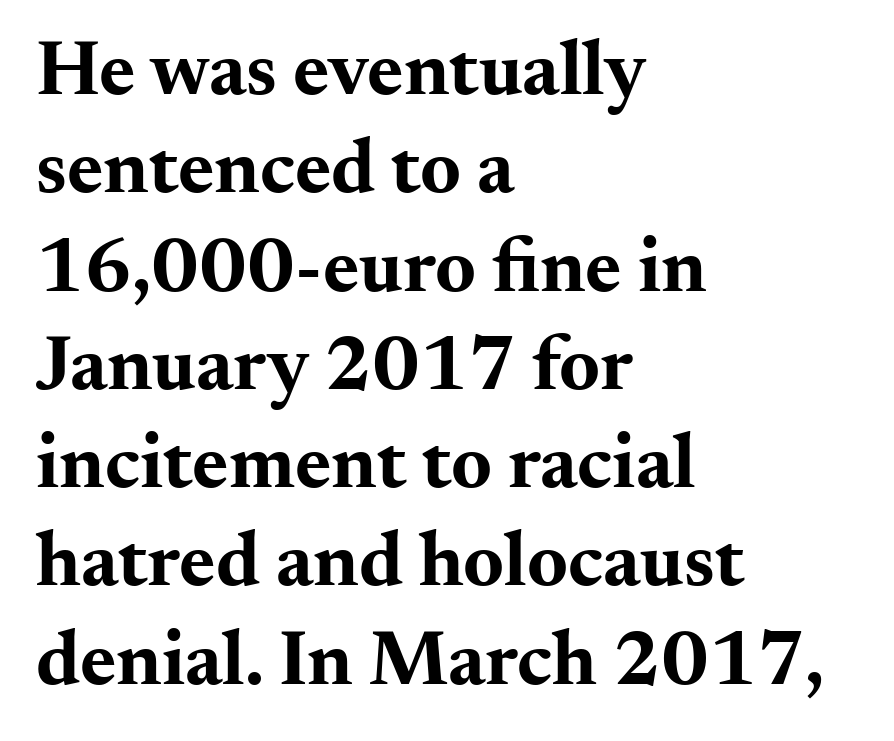
Q: Is the text bold? A: Yes.
Q: Is the text italic (slanted)? A: No, it is upright.
Q: Is the typeface a serif or a sans-serif typeface? A: Serif.
Q: Is the text underlined? A: No.
Q: How is the paragraph aligned? A: Left-aligned.
Q: Is the spacing between letters normal or unusually wide? A: Normal.
Q: Is the spacing between lines tight, normal or loose? A: Normal.
Q: Width (condensed, normal, or wide)? A: Wide.
Q: Stroke contrast? A: Medium.
Q: x-height? A: Small.
Q: Monospaced? A: No.
